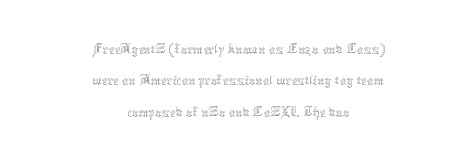
Notice how the stems are strictly vertical — no italics here. Notice how descenders almost collide with the ascenders below — that's tight leading. A typesetter would call this proportional, since set widths differ per character. Words appear dense and cohesive because spacing is normal. A student would call this center alignment; a typographer would say set centered. Only glyphs here, with clear space below each row.
